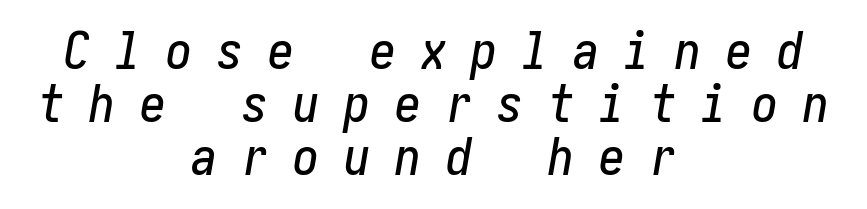
The image shows 52 px condensed type, italic (leaning right); set centered, tight line spacing (1.02x), unusually wide letter spacing (+0.48 em), not underlined; low stroke contrast and a medium x-height.
